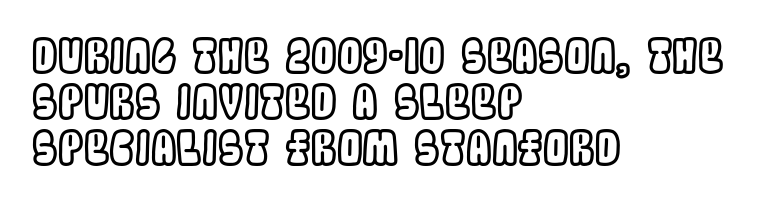
The image shows 46 px condensed type, upright; set left-aligned, tight line spacing (1.0x), normal letter spacing, not underlined; a large x-height.
